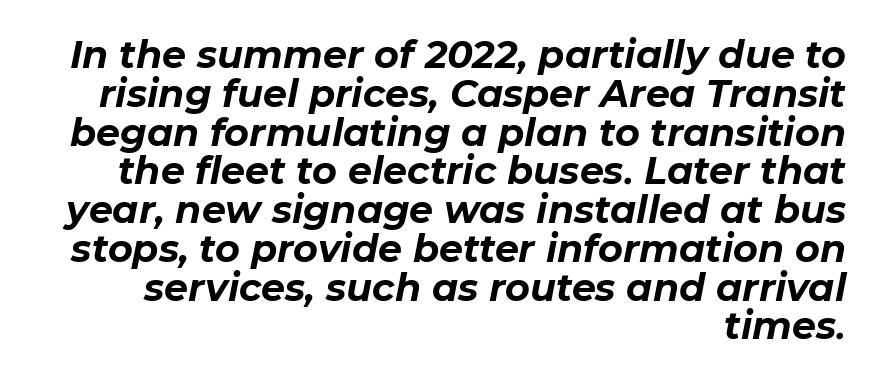
When letters slant like this, we call the style italic. Typeset ragged left — the right edge is the straight one. The font is running at its bold setting. Nothing unusual about the tracking: characters are spaced as the font intends. A typesetter would call this leading minimal, almost set solid.
